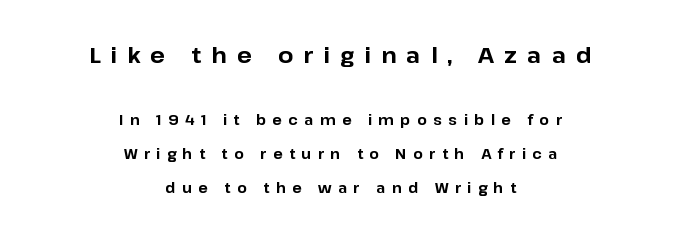
This block would shrink considerably if given ordinary leading; it's expanded now. Typographic density is high because the face is bold. Ordinary non-slanted type is in use. Has an underline been added? It has not. A centered setting, common on invitations and titles, is used for this passage.
